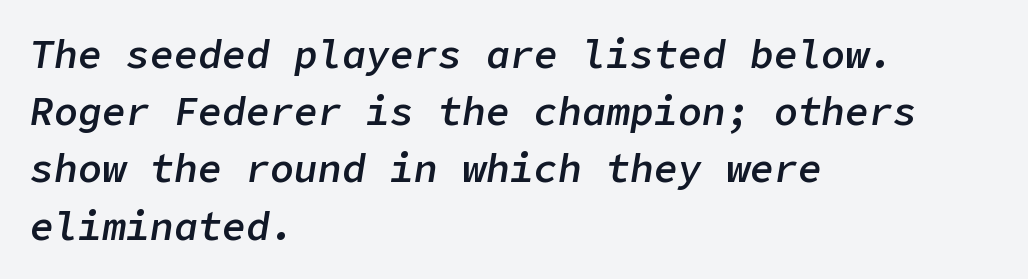
{"italic": "yes", "lean": "right", "slant_degrees": 9, "bold": "semi", "weight": "semibold", "width": "normal", "stroke_contrast": "low", "x_height": "medium", "underline": "no", "align": "left", "line_spacing": "normal", "line_spacing_ratio": 1.43, "letter_spacing": "normal", "letter_spacing_em": 0.0, "glyph_px": 40}
